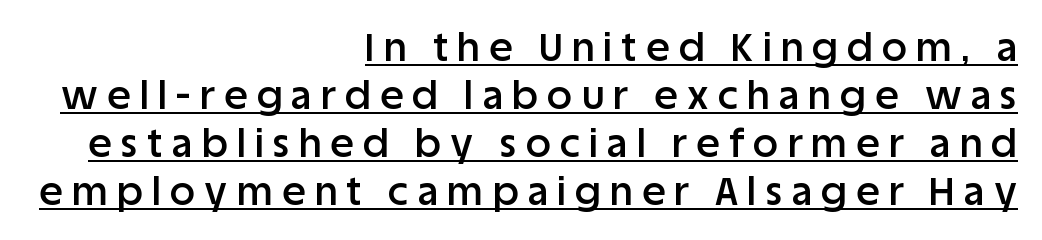
Q: Is the text bold? A: Semi-bold.
Q: Is the text italic (slanted)? A: No, it is upright.
Q: Is the typeface a serif or a sans-serif typeface? A: Sans-serif.
Q: Is the text underlined? A: Yes.
Q: How is the paragraph aligned? A: Right-aligned.
Q: Is the spacing between letters normal or unusually wide? A: Unusually wide.
Q: Width (condensed, normal, or wide)? A: Normal.
Q: Stroke contrast? A: Low.
Q: x-height? A: Large.
Q: Monospaced? A: No.
